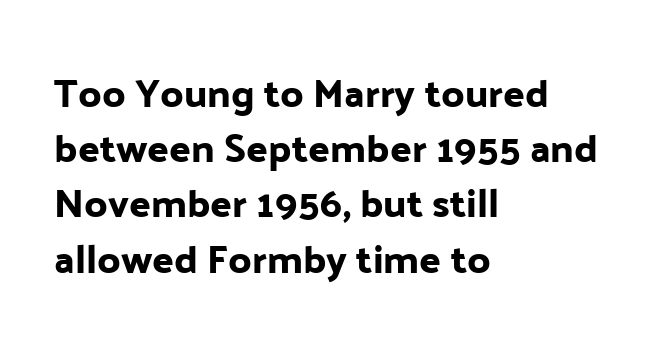
Q: Is the text italic (slanted)? A: No, it is upright.
Q: Is the typeface a serif or a sans-serif typeface? A: Sans-serif.
Q: Is the text underlined? A: No.
Q: How is the paragraph aligned? A: Left-aligned.
Q: Is the spacing between letters normal or unusually wide? A: Normal.
Q: Is the spacing between lines tight, normal or loose? A: Normal.
Q: Width (condensed, normal, or wide)? A: Normal.
Q: Stroke contrast? A: Low.
Q: x-height? A: Medium.
Q: Monospaced? A: No.
